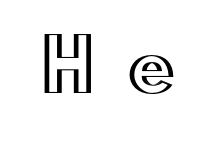
This rendering widens character spacing well past its baseline value. Each row of text sits above clean, open space. It's the straight-up-and-down kind of type. The passage shown is typed in a proportional face where columns would drift.
